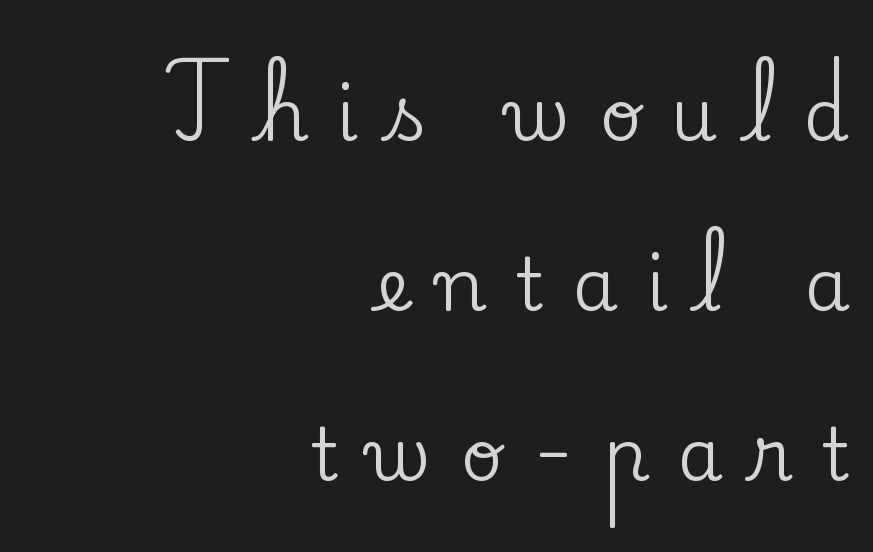
The image shows 73 px serif type, upright; set right-aligned, loose line spacing (2.33x), unusually wide letter spacing (+0.39 em), not underlined; low stroke contrast and a small x-height.
